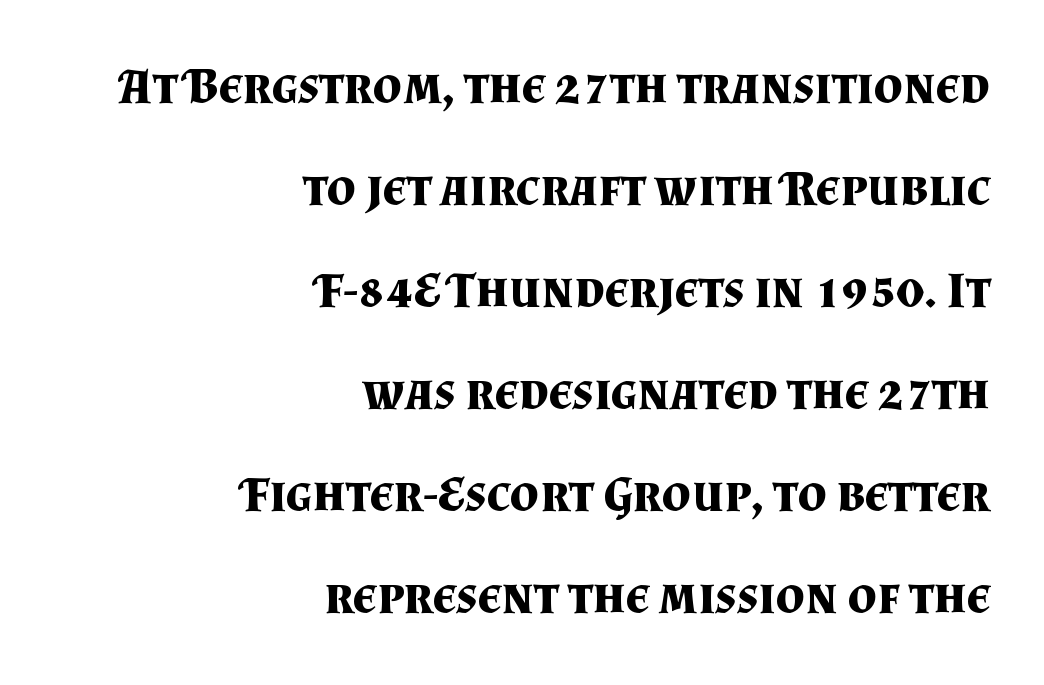
The image shows 51 px bold serif type, upright; set right-aligned, loose line spacing (2.0x), normal letter spacing, not underlined; medium stroke contrast and a small x-height.
